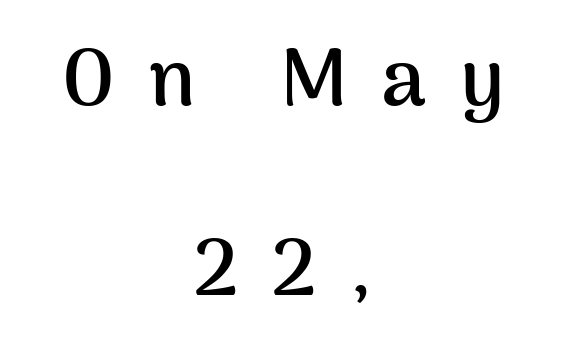
These lines are rendered in a variable-pitch font. The typesetting leans heavy: a genuine bold. The foot of each line stays bare and open. The line texture is sparse and dotted thanks to wide tracking. The text block is weighted toward neither margin, spreading evenly from the middle.
